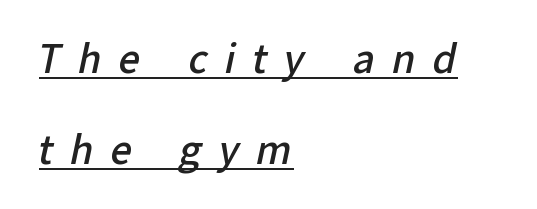
The image shows 38 px semibold sans-serif type; set left-aligned, loose line spacing (2.4x), unusually wide letter spacing (+0.44 em), underlined; low stroke contrast and a medium x-height.
